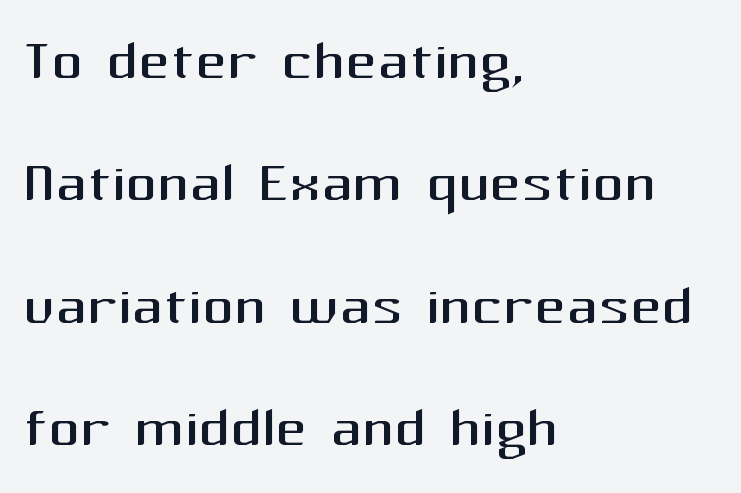
Q: Is the text bold? A: No.
Q: Is the text italic (slanted)? A: No, it is upright.
Q: Is the typeface a serif or a sans-serif typeface? A: Sans-serif.
Q: Is the text underlined? A: No.
Q: How is the paragraph aligned? A: Left-aligned.
Q: Is the spacing between letters normal or unusually wide? A: Normal.
Q: Is the spacing between lines tight, normal or loose? A: Normal.
Q: Width (condensed, normal, or wide)? A: Normal.
Q: Stroke contrast? A: Medium.
Q: x-height? A: Medium.
Q: Monospaced? A: No.
